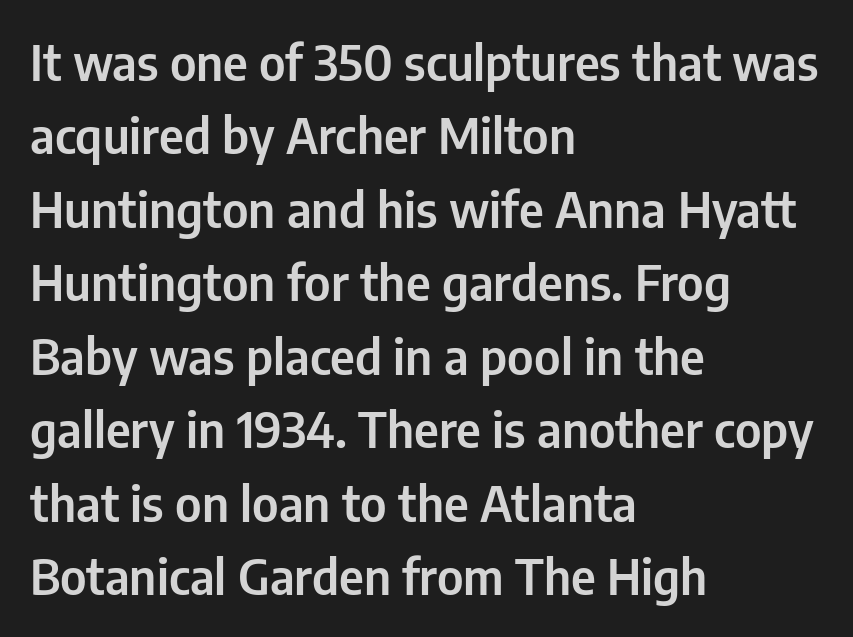
Q: Is the text italic (slanted)? A: No, it is upright.
Q: Is the typeface a serif or a sans-serif typeface? A: Sans-serif.
Q: Is the text underlined? A: No.
Q: How is the paragraph aligned? A: Left-aligned.
Q: Is the spacing between letters normal or unusually wide? A: Normal.
Q: Is the spacing between lines tight, normal or loose? A: Normal.
Q: Width (condensed, normal, or wide)? A: Condensed.
Q: Stroke contrast? A: Low.
Q: x-height? A: Medium.
Q: Monospaced? A: No.
